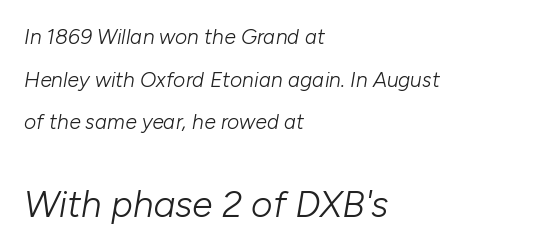
Nobody drew a line under any word here. Would a proofreader flag this as italicized? Yes. A typesetter would call this proportional, since set widths differ per character. If you squint, the bottom block still reads clearly — it's the larger of the two. The strokes carry an ordinary text weight at most. These lines are set flush left with a ragged right edge.
